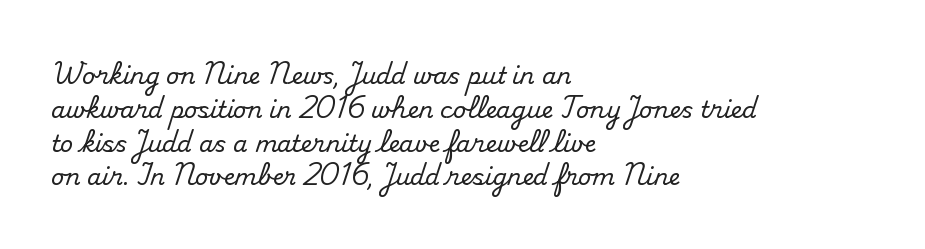
Q: Is the text italic (slanted)? A: Yes.
Q: Is the text underlined? A: No.
Q: How is the paragraph aligned? A: Left-aligned.
Q: Is the spacing between letters normal or unusually wide? A: Normal.
Q: Is the spacing between lines tight, normal or loose? A: Normal.
